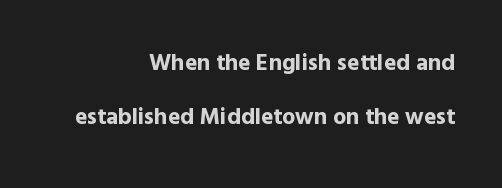
Q: Is the text bold? A: Yes.
Q: Is the text italic (slanted)? A: No, it is upright.
Q: Is the text underlined? A: No.
Q: How is the paragraph aligned? A: Right-aligned.
Q: Is the spacing between letters normal or unusually wide? A: Normal.
Q: Is the spacing between lines tight, normal or loose? A: Loose.
